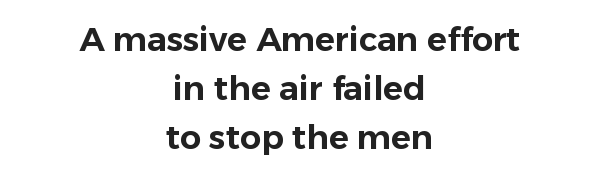
Q: Is the text italic (slanted)? A: No, it is upright.
Q: Is the typeface a serif or a sans-serif typeface? A: Sans-serif.
Q: Is the text underlined? A: No.
Q: How is the paragraph aligned? A: Centered.
Q: Is the spacing between letters normal or unusually wide? A: Normal.
Q: Is the spacing between lines tight, normal or loose? A: Normal.
Q: Width (condensed, normal, or wide)? A: Normal.
Q: Stroke contrast? A: Low.
Q: x-height? A: Medium.
Q: Monospaced? A: No.
